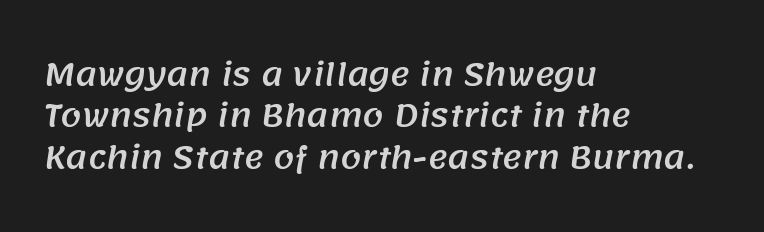
{"serif": "no", "width": "normal", "stroke_contrast": "medium", "x_height": "large", "monospaced": "no", "underline": "no", "align": "left", "line_spacing": "normal", "line_spacing_ratio": 1.38, "letter_spacing": "normal", "letter_spacing_em": 0.0, "glyph_px": 30}
